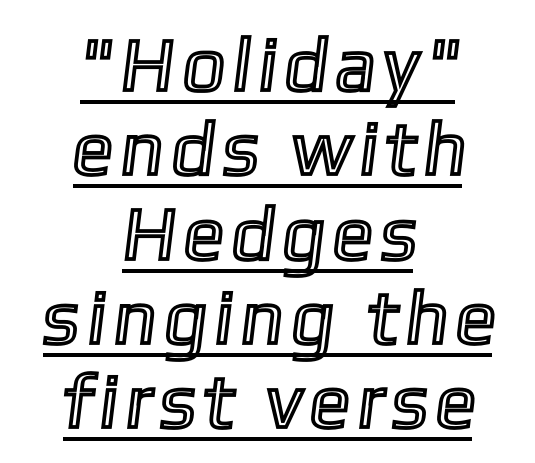
The setting favours the middle, as headings and verse often do. The passage shown stacks its lines with hardly any gap. You can see a thin bar hugging the bottom of the glyphs. The letters advance in unequal steps, a hallmark of proportional type.
